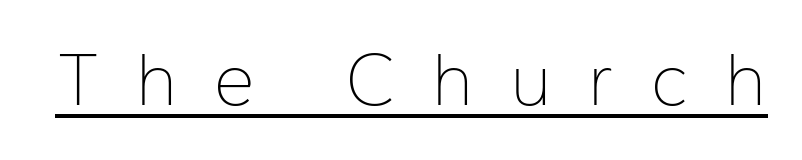
{"serif": "no", "italic": "no", "bold": "no", "weight": "thin", "width": "normal", "stroke_contrast": "low", "x_height": "medium", "monospaced": "no", "underline": "yes", "letter_spacing": "wide", "letter_spacing_em": 0.46, "glyph_px": 76}
